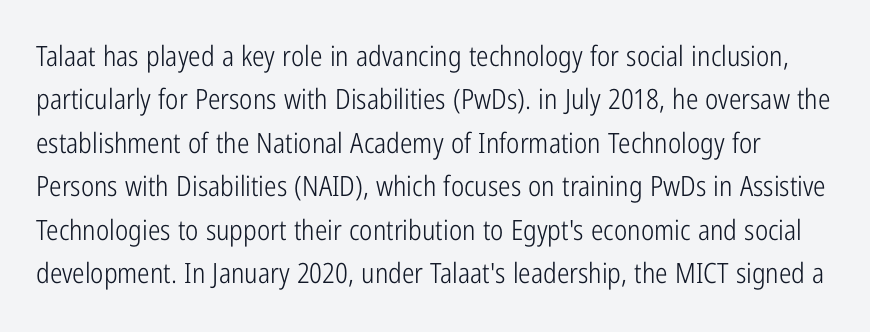
Q: Is the text bold? A: No.
Q: Is the text italic (slanted)? A: No, it is upright.
Q: Is the typeface a serif or a sans-serif typeface? A: Sans-serif.
Q: Is the text underlined? A: No.
Q: Is the spacing between letters normal or unusually wide? A: Normal.
Q: Is the spacing between lines tight, normal or loose? A: Normal.
Q: Width (condensed, normal, or wide)? A: Condensed.
Q: Stroke contrast? A: Low.
Q: x-height? A: Medium.
Q: Monospaced? A: No.
